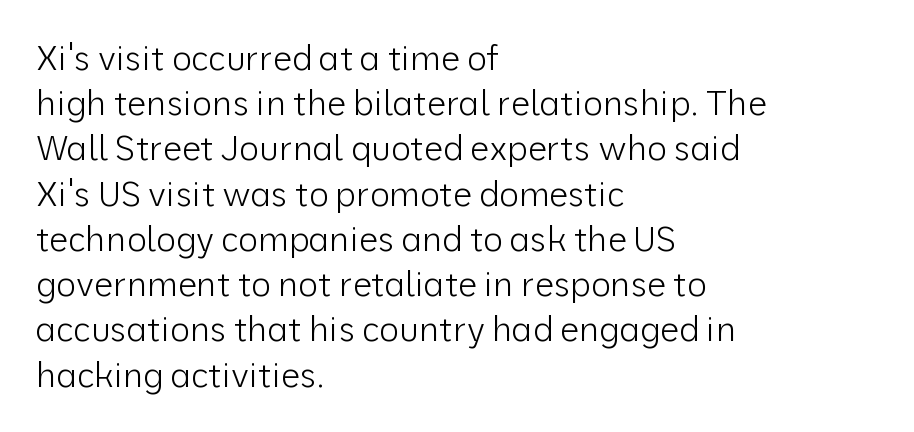
Q: Is the text bold? A: No.
Q: Is the text italic (slanted)? A: No, it is upright.
Q: Is the typeface a serif or a sans-serif typeface? A: Sans-serif.
Q: Is the text underlined? A: No.
Q: How is the paragraph aligned? A: Left-aligned.
Q: Is the spacing between letters normal or unusually wide? A: Normal.
Q: Is the spacing between lines tight, normal or loose? A: Normal.
Q: Width (condensed, normal, or wide)? A: Normal.
Q: Stroke contrast? A: Low.
Q: x-height? A: Medium.
Q: Monospaced? A: No.
